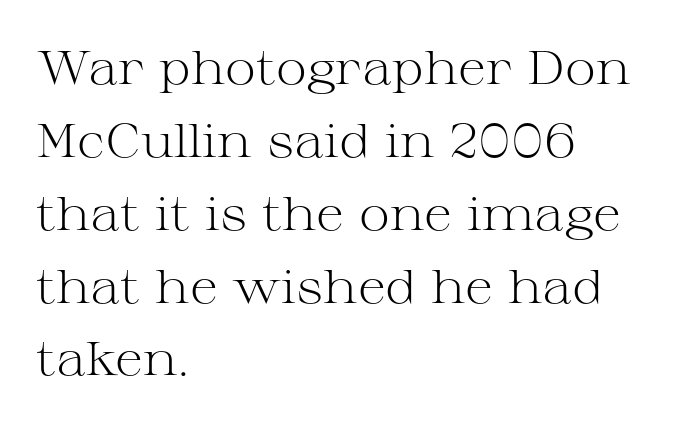
{"serif": "yes", "italic": "no", "bold": "no", "weight": "light", "width": "wide", "stroke_contrast": "medium", "x_height": "medium", "monospaced": "no", "underline": "no", "align": "left", "line_spacing": "normal", "line_spacing_ratio": 1.55, "letter_spacing": "normal", "letter_spacing_em": 0.0, "glyph_px": 47}
